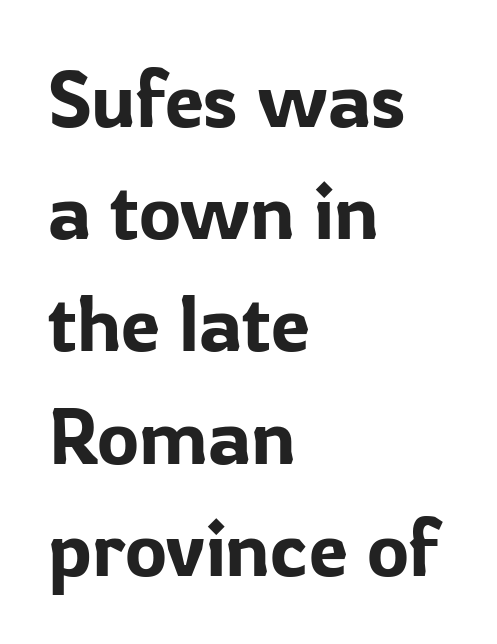
What stands out about the letter spacing? Nothing — it is the standard amount. Vertically, the passage feels balanced, rows spaced as you'd expect. The face used here is a sans, in the tradition of grotesques and geometrics. No word sits above an underline. The font's upright variant was chosen for this text.
